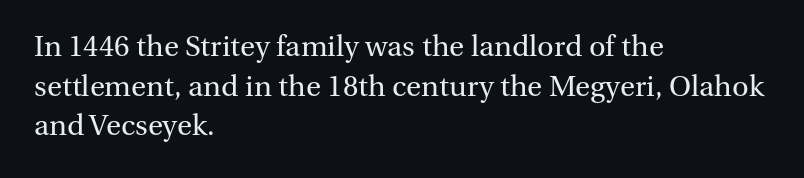
How are the letters spaced? Ordinarily, with no added tracking. Is the type heavy? It reads as light-to-regular instead. The rendering uses natural spacing where letterforms have individual widths. These lines are composed in type with serifs.
